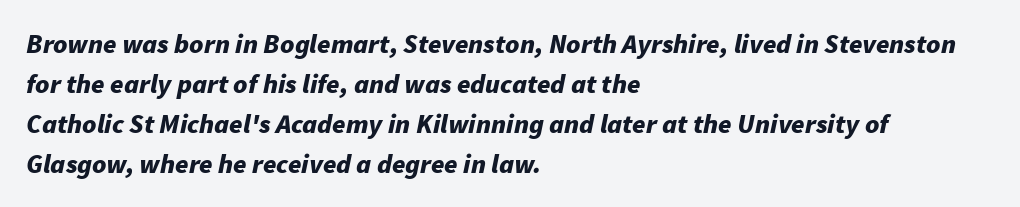
Q: Is the text bold? A: Yes.
Q: Is the text italic (slanted)? A: Yes, it leans right by about 11 degrees.
Q: Is the text underlined? A: No.
Q: How is the paragraph aligned? A: Left-aligned.
Q: Is the spacing between letters normal or unusually wide? A: Normal.
Q: Is the spacing between lines tight, normal or loose? A: Normal.
